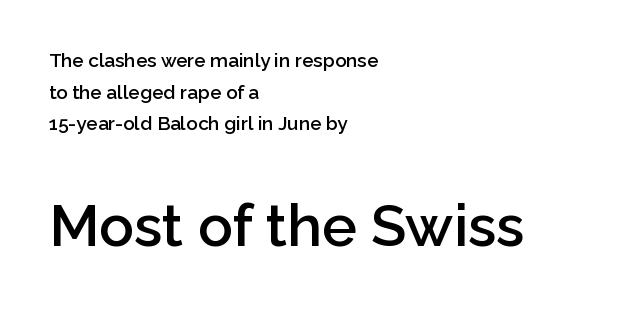
Q: Is the text bold? A: Semi-bold.
Q: Is the text italic (slanted)? A: No, it is upright.
Q: Is the typeface a serif or a sans-serif typeface? A: Sans-serif.
Q: Is the text underlined? A: No.
Q: How is the paragraph aligned? A: Left-aligned.
Q: Is the spacing between letters normal or unusually wide? A: Normal.
Q: Is the spacing between lines tight, normal or loose? A: Normal.
Q: Which block of text is set in a larger size, the first (top) or the second (bottom)? A: The second (bottom) one.
Q: Width (condensed, normal, or wide)? A: Normal.
Q: Stroke contrast? A: Low.
Q: x-height? A: Medium.
Q: Monospaced? A: No.
